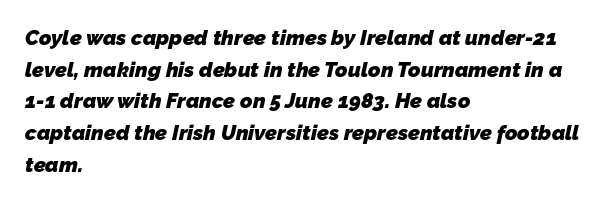
Check the space under the baseline: it is left empty. Typeset ragged right — the left edge is the straight one. Typographic density is high because the face is bold. The rendering keeps characters at their native spacing.
